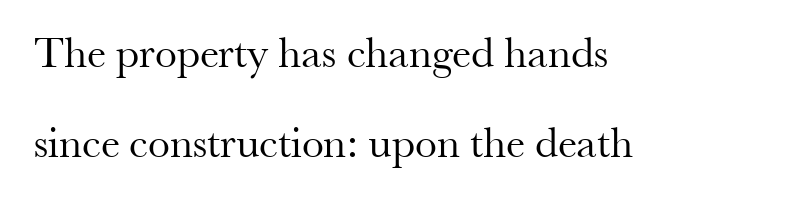
The image shows 44 px regular-weight serif type, upright; set left-aligned, loose line spacing (2.04x), normal letter spacing, not underlined; medium stroke contrast and a small x-height.
